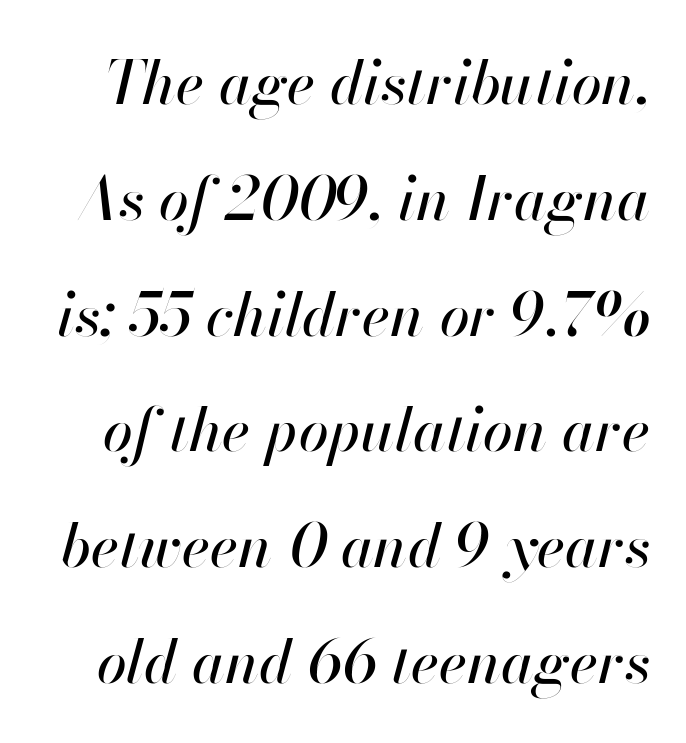
Q: Is the text italic (slanted)? A: Yes, it leans right by about 13 degrees.
Q: Is the text underlined? A: No.
Q: Is the spacing between letters normal or unusually wide? A: Normal.
Q: Is the spacing between lines tight, normal or loose? A: Loose.
Q: Width (condensed, normal, or wide)? A: Normal.
Q: Stroke contrast? A: High.
Q: x-height? A: Small.
Q: Monospaced? A: No.
